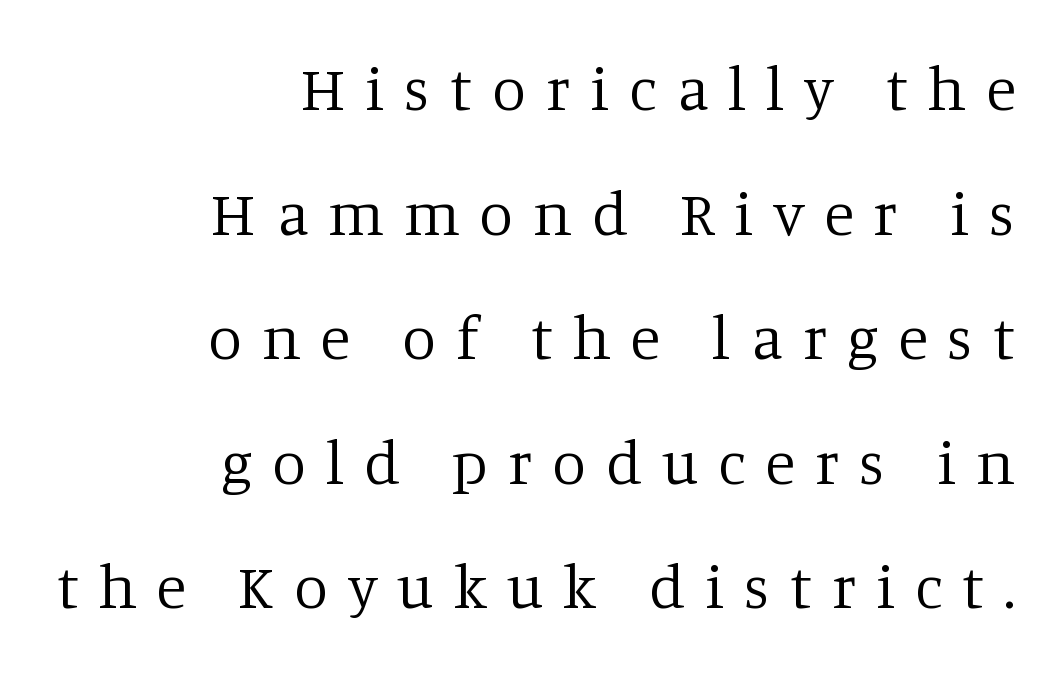
This sample uses an upright cut, with every glyph sitting square on the baseline. Look at the tracking — it's clearly loosened, letters drifting apart. Varying glyph widths throughout — classic text-font behaviour. In terms of leading, this rendering errs on the spacious side. Serifs: yes, visible at the terminals of the letterforms.
